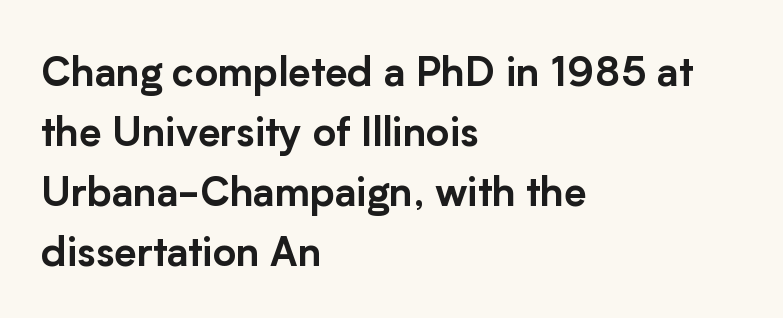
Q: Is the text italic (slanted)? A: No, it is upright.
Q: Is the typeface a serif or a sans-serif typeface? A: Sans-serif.
Q: Is the text underlined? A: No.
Q: How is the paragraph aligned? A: Left-aligned.
Q: Is the spacing between letters normal or unusually wide? A: Normal.
Q: Is the spacing between lines tight, normal or loose? A: Normal.
Q: Width (condensed, normal, or wide)? A: Normal.
Q: Stroke contrast? A: Low.
Q: x-height? A: Medium.
Q: Monospaced? A: No.
